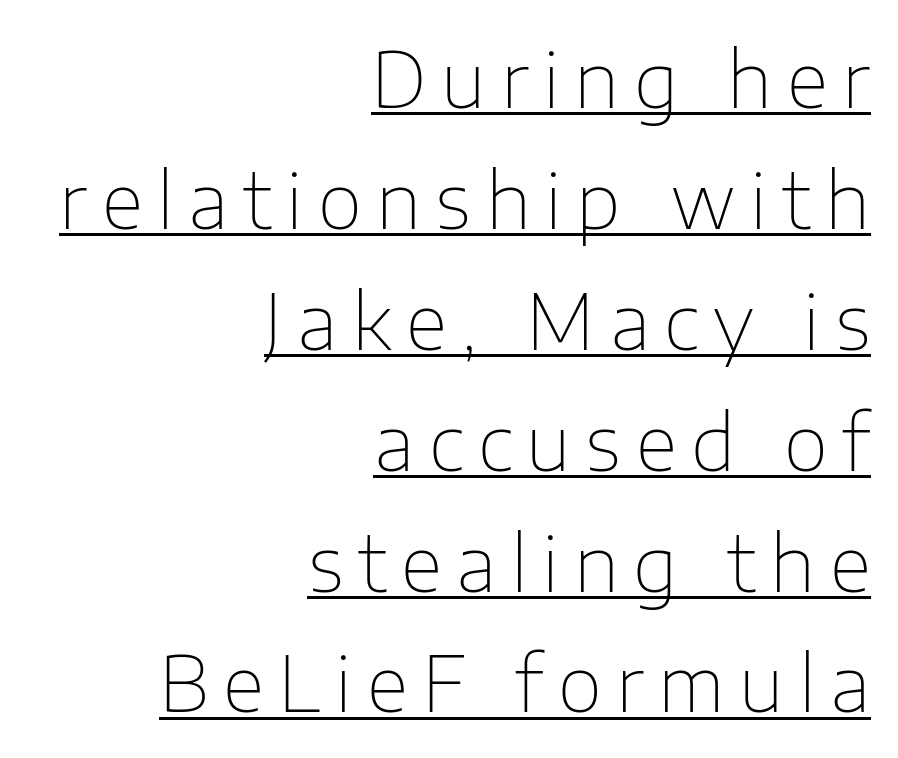
Underline: present. Unlike a traditional serif, this face leaves its strokes unadorned. Do the letters lean? They stand straight. Think of a printed novel: that variable character pitch is what you see here.
